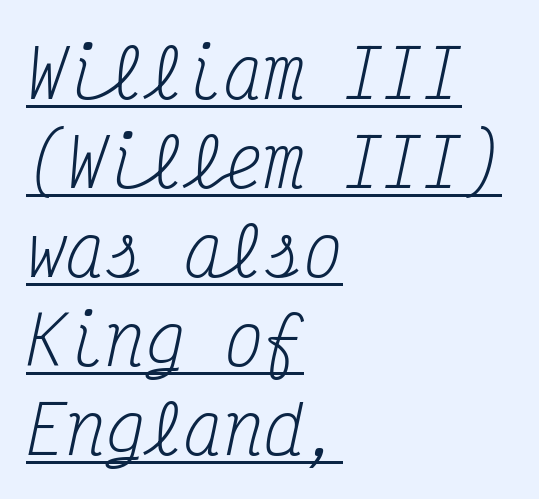
Q: Is the text bold? A: No.
Q: Is the text italic (slanted)? A: Yes, it leans right by about 12 degrees.
Q: Is the typeface a serif or a sans-serif typeface? A: Serif.
Q: Is the text underlined? A: Yes.
Q: How is the paragraph aligned? A: Left-aligned.
Q: Is the spacing between letters normal or unusually wide? A: Normal.
Q: Is the spacing between lines tight, normal or loose? A: Normal.
Q: Width (condensed, normal, or wide)? A: Condensed.
Q: Stroke contrast? A: Medium.
Q: x-height? A: Medium.
Q: Monospaced? A: Yes.
